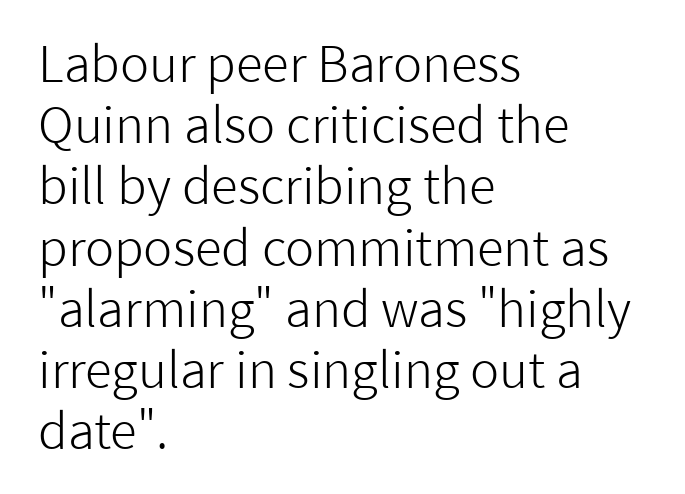
Q: Is the text bold? A: No.
Q: Is the text italic (slanted)? A: No, it is upright.
Q: Is the typeface a serif or a sans-serif typeface? A: Sans-serif.
Q: Is the text underlined? A: No.
Q: How is the paragraph aligned? A: Left-aligned.
Q: Is the spacing between letters normal or unusually wide? A: Normal.
Q: Is the spacing between lines tight, normal or loose? A: Normal.
Q: Width (condensed, normal, or wide)? A: Normal.
Q: Stroke contrast? A: Low.
Q: x-height? A: Medium.
Q: Monospaced? A: No.
